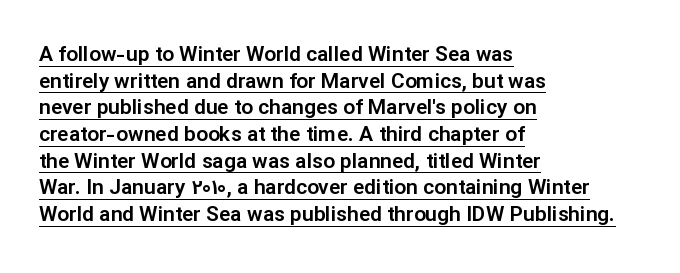
Q: Is the text italic (slanted)? A: No, it is upright.
Q: Is the text underlined? A: Yes.
Q: How is the paragraph aligned? A: Left-aligned.
Q: Is the spacing between letters normal or unusually wide? A: Normal.
Q: Is the spacing between lines tight, normal or loose? A: Normal.
